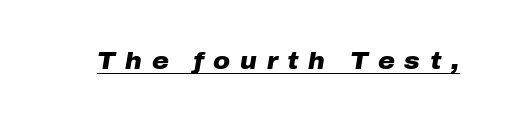
{"italic": "yes", "lean": "right", "slant_degrees": 10, "bold": "yes", "underline": "yes", "letter_spacing": "wide", "letter_spacing_em": 0.42, "glyph_px": 23}
